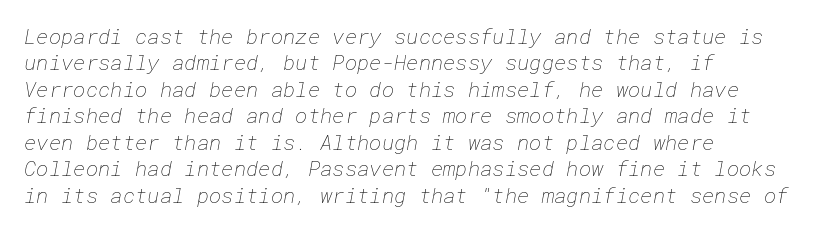
Q: Is the text bold? A: No.
Q: Is the text underlined? A: No.
Q: How is the paragraph aligned? A: Left-aligned.
Q: Is the spacing between letters normal or unusually wide? A: Normal.
Q: Is the spacing between lines tight, normal or loose? A: Normal.
